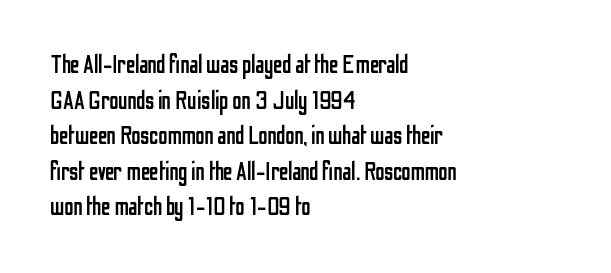
{"italic": "no", "bold": "no", "underline": "no", "align": "left", "line_spacing": "normal", "line_spacing_ratio": 1.37, "letter_spacing": "normal", "letter_spacing_em": 0.0, "glyph_px": 26}
